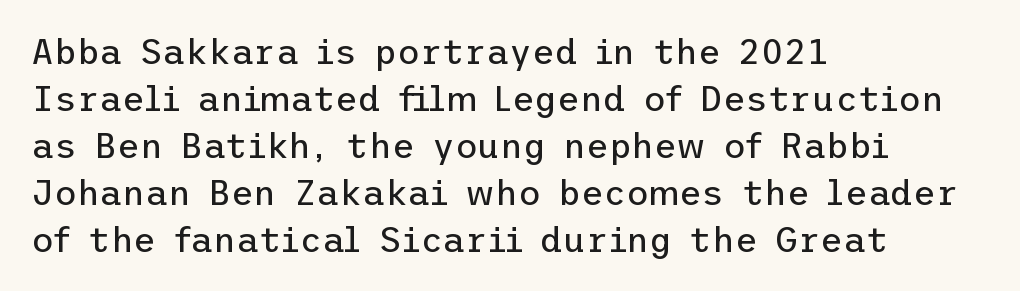
When letters stand straight like this, we call the style roman or upright. Each stroke keeps to a modest, everyday thickness or less. Casual observation: everything's shoved over to the left. Baseline-to-baseline distance is the conventional proportion of letter height.
